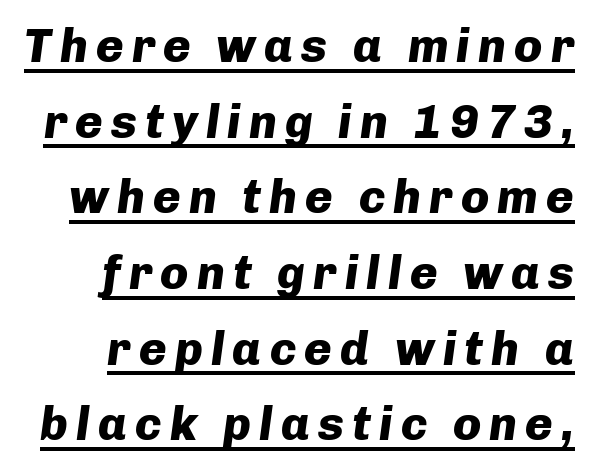
Q: Is the text bold? A: Yes.
Q: Is the text italic (slanted)? A: Yes, it leans right by about 8 degrees.
Q: Is the text underlined? A: Yes.
Q: How is the paragraph aligned? A: Right-aligned.
Q: Is the spacing between lines tight, normal or loose? A: Normal.
Q: Width (condensed, normal, or wide)? A: Normal.
Q: Stroke contrast? A: Low.
Q: x-height? A: Medium.
Q: Monospaced? A: No.
